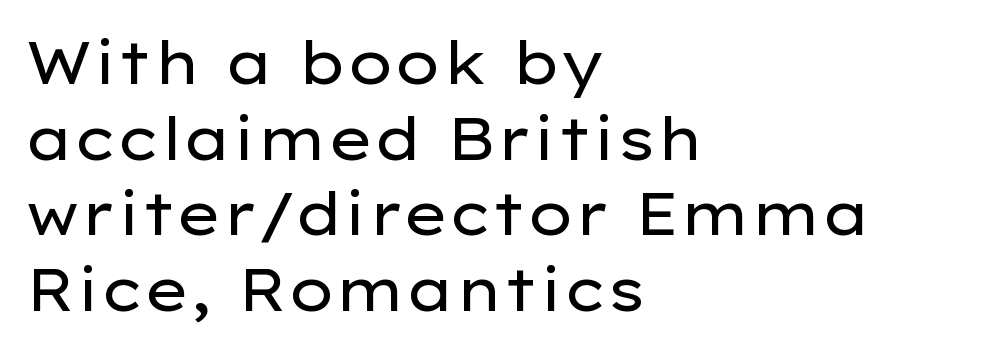
{"serif": "no", "italic": "no", "bold": "no", "weight": "regular", "width": "wide", "stroke_contrast": "low", "x_height": "medium", "monospaced": "no", "underline": "no", "align": "left", "line_spacing": "normal", "line_spacing_ratio": 1.28, "letter_spacing": "normal", "letter_spacing_em": 0.0, "glyph_px": 59}
